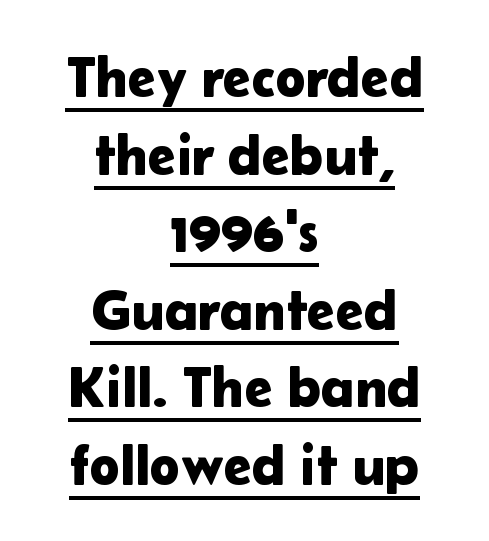
The image shows 57 px sans-serif type, upright; set centered, normal line spacing (1.36x), normal letter spacing, underlined; low stroke contrast and a medium x-height.
